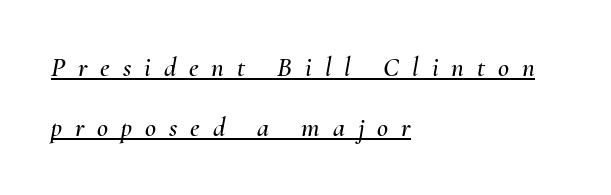
Q: Is the text italic (slanted)? A: Yes, it leans right by about 10 degrees.
Q: Is the text underlined? A: Yes.
Q: How is the paragraph aligned? A: Left-aligned.
Q: Is the spacing between letters normal or unusually wide? A: Unusually wide.
Q: Is the spacing between lines tight, normal or loose? A: Loose.
